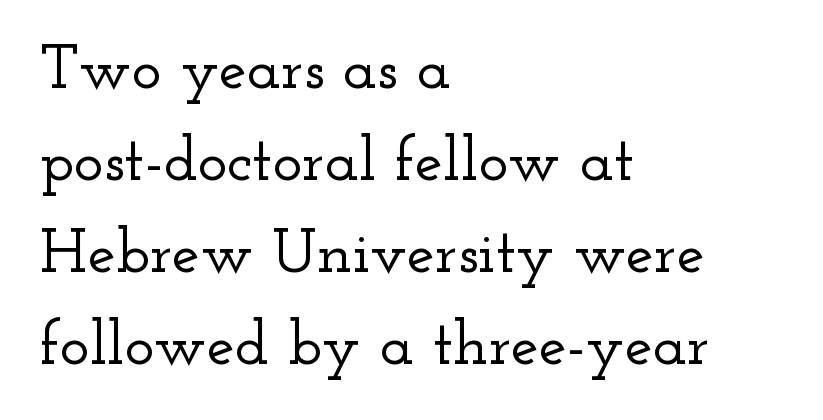
The rendering uses natural spacing where letterforms have individual widths. The gap between lines stays unmarked. No extra tracking has been applied to these lines. Regarding serifs, this sample has them.
